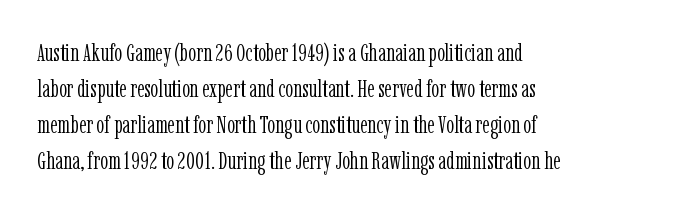
{"italic": "no", "bold": "no", "underline": "no", "align": "left", "line_spacing": "normal", "line_spacing_ratio": 1.44, "letter_spacing": "normal", "letter_spacing_em": 0.0, "glyph_px": 25}
